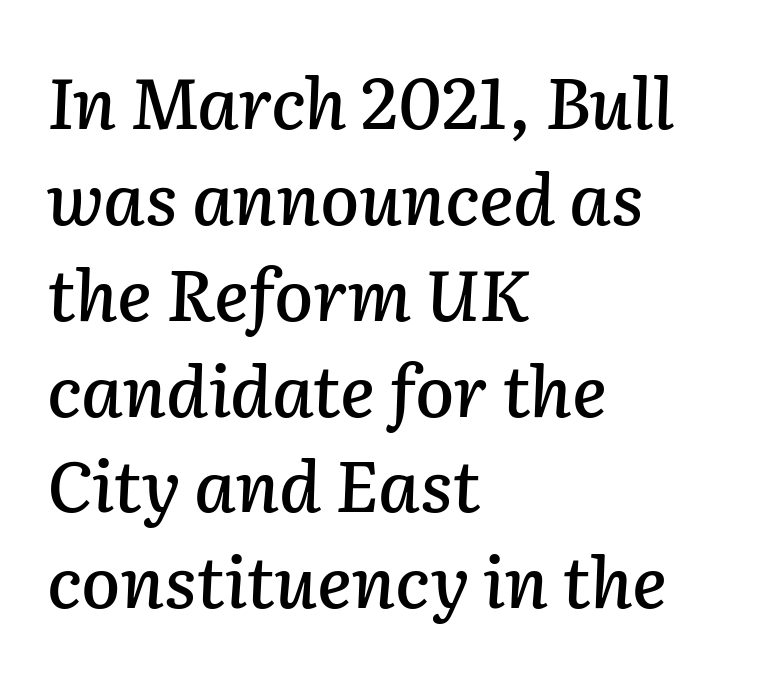
The image shows 71 px text type, italic (leaning right); set left-aligned, normal line spacing (1.35x), normal letter spacing, not underlined; low stroke contrast and a medium x-height.
